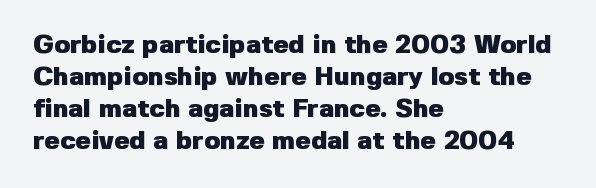
Alignment: flush left. A clean baseline with only descenders dipping below it. Vertical strokes here are truly vertical. Every letter is thick-stroked: bold, no question. A typesetter would call this zero additional tracking.
